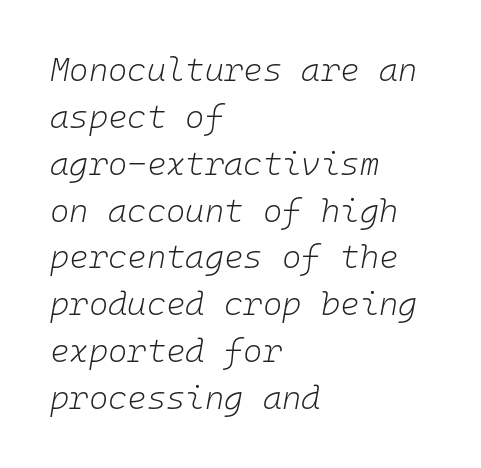
{"italic": "yes", "lean": "right", "slant_degrees": 10, "bold": "no", "weight": "light", "width": "normal", "stroke_contrast": "low", "x_height": "medium", "monospaced": "yes", "underline": "no", "align": "left", "line_spacing": "normal", "line_spacing_ratio": 1.42, "letter_spacing": "normal", "letter_spacing_em": 0.0, "glyph_px": 33}
